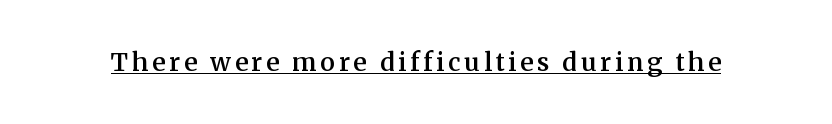
The image shows 25 px text type, upright; set underlined.
